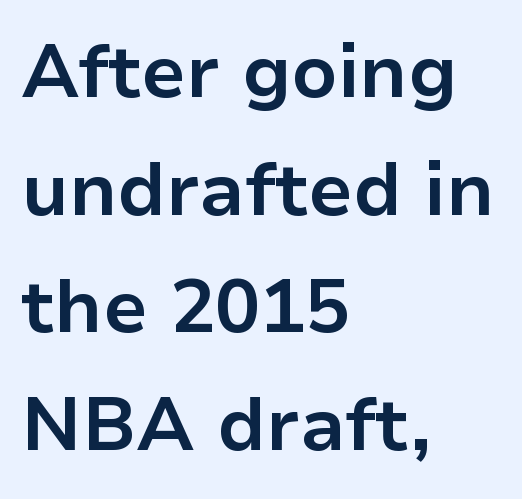
{"serif": "no", "italic": "no", "bold": "yes", "weight": "bold", "width": "normal", "stroke_contrast": "low", "x_height": "medium", "monospaced": "no", "underline": "no", "align": "left", "line_spacing": "normal", "line_spacing_ratio": 1.57, "letter_spacing": "normal", "letter_spacing_em": 0.0, "glyph_px": 75}
